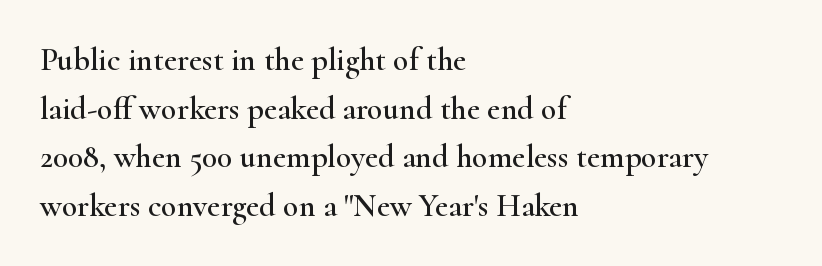
Q: Is the text italic (slanted)? A: No, it is upright.
Q: Is the typeface a serif or a sans-serif typeface? A: Serif.
Q: Is the text underlined? A: No.
Q: How is the paragraph aligned? A: Left-aligned.
Q: Is the spacing between letters normal or unusually wide? A: Normal.
Q: Is the spacing between lines tight, normal or loose? A: Normal.
Q: Width (condensed, normal, or wide)? A: Wide.
Q: Stroke contrast? A: High.
Q: x-height? A: Small.
Q: Monospaced? A: No.
